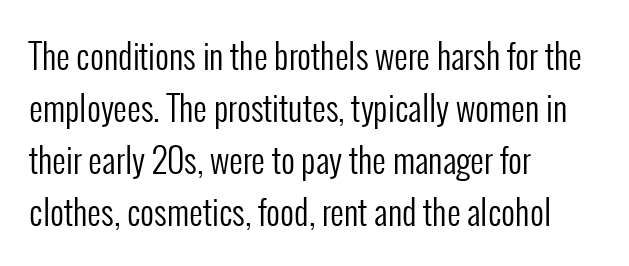
{"serif": "no", "italic": "no", "bold": "no", "weight": "regular", "width": "condensed", "stroke_contrast": "low", "x_height": "medium", "monospaced": "no", "underline": "no", "align": "left", "line_spacing": "normal", "line_spacing_ratio": 1.53, "letter_spacing": "normal", "letter_spacing_em": 0.0, "glyph_px": 34}
